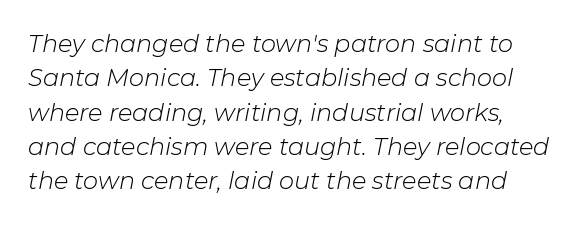
The type is set solid horizontally, with unmodified tracking. This reads as an unemphasized weight, regular at the heaviest. Notice how descenders clear the ascenders below comfortably — that's standard leading. Is the type slanted? Yes — the strokes lean at a clear angle.
